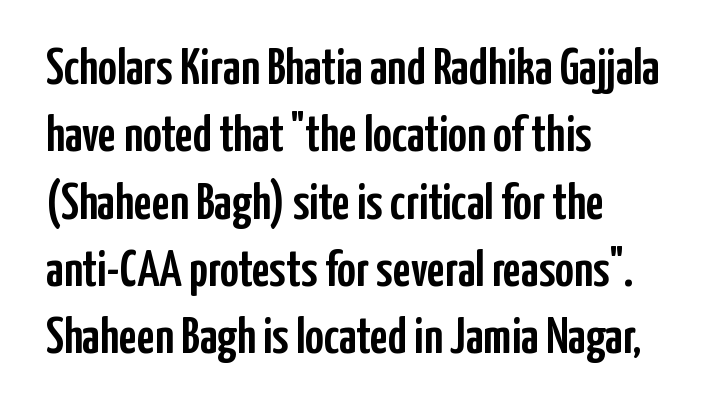
The image shows 51 px condensed sans-serif type, upright; set left-aligned, normal line spacing (1.32x), normal letter spacing, not underlined; low stroke contrast and a medium x-height.
